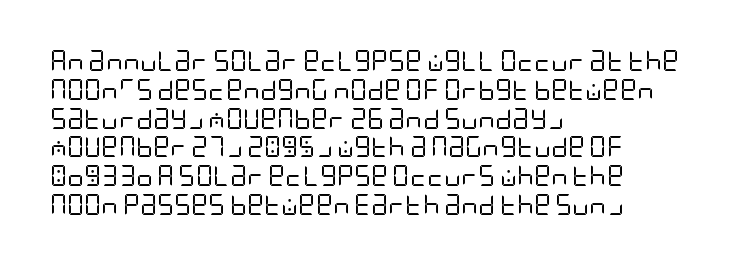
Each new line begins a customary step beneath the previous one. Stems here are at most as thick as an everyday book face. Words appear dense and cohesive because spacing is normal. Descenders hang freely into open space. The axis of the letterforms is exactly vertical.
